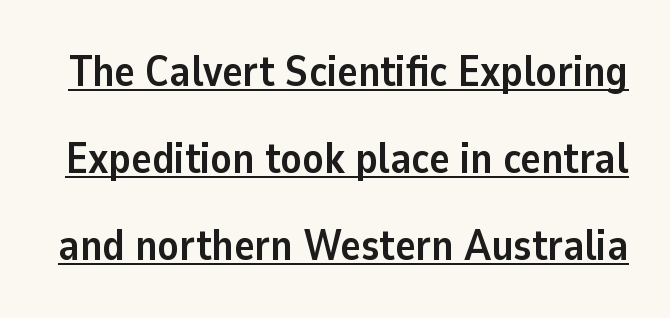
{"serif": "no", "italic": "no", "bold": "yes", "weight": "semibold", "width": "normal", "stroke_contrast": "low", "x_height": "medium", "monospaced": "no", "underline": "yes", "line_spacing": "loose", "line_spacing_ratio": 2.02, "letter_spacing": "normal", "letter_spacing_em": 0.0, "glyph_px": 43}
